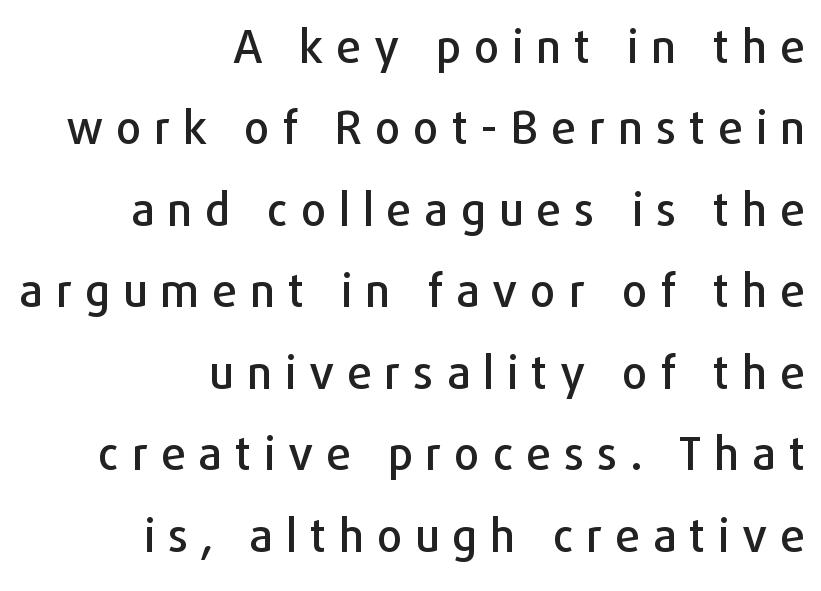
The specimen reads as upright at a glance. These lines are rendered in a variable-pitch font. A typesetter would label this face a sans. Display-style spreading of the glyphs; the letterfit is very open. Any mark beneath the type? The region is blank. Caption: multi-line text, flush right, ragged left.
